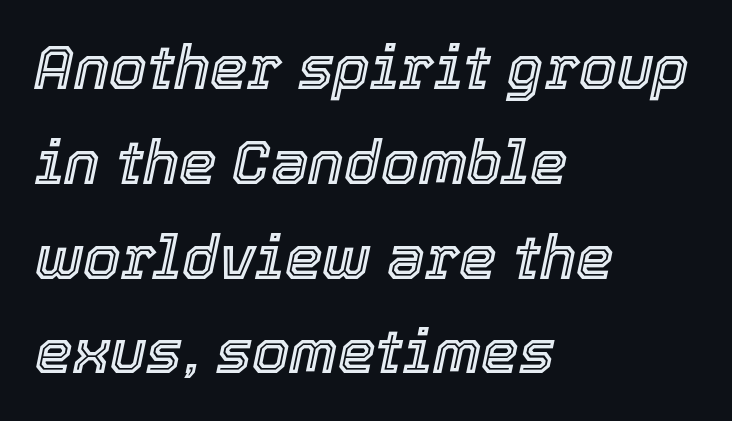
{"italic": "yes", "lean": "right", "slant_degrees": 12, "width": "normal", "x_height": "medium", "monospaced": "no", "underline": "no", "align": "left", "line_spacing": "normal", "line_spacing_ratio": 1.58, "letter_spacing": "normal", "letter_spacing_em": 0.0, "glyph_px": 60}
